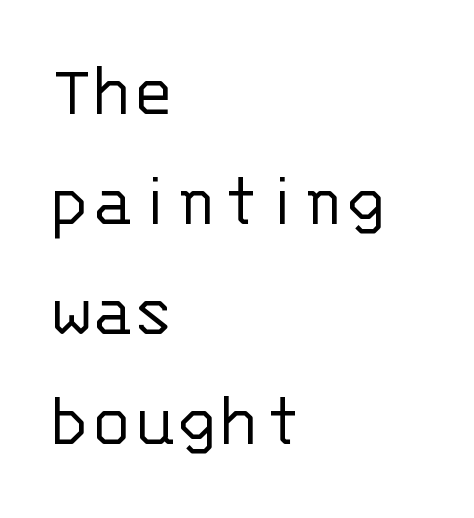
On a weight scale, this lands at 450 or below. It's the straight-up-and-down kind of type. The tracking reads as untouched default to a designer's eye. Rows of type keep a routine distance in the vertical direction. Fixed-width glyphs throughout — classic coding-font behaviour.
